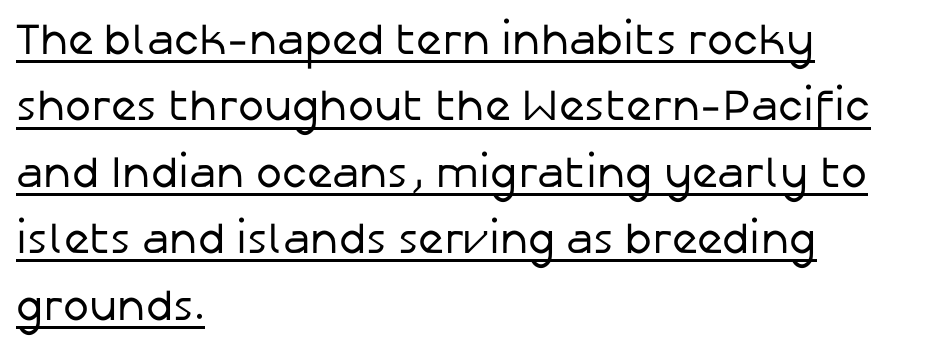
Does a line run under the words? Yes, clearly. Does the copy run flush right? No — it runs flush left. Quick note: not italic, upright. The passage shown is typed in a proportional face where columns would drift. A normal amount of white space separates one row of letters from the next. The font sits on the lighter half of the weight spectrum, regular included.
